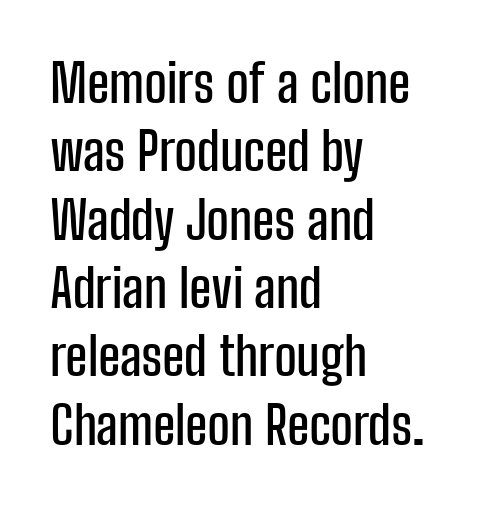
The ragged edge is on the right, which tells us the setting is flush left. Letters rest on an invisible, unmarked baseline. Notice how descenders clear the ascenders below comfortably — that's standard leading. A typesetter would label this face a sans.
